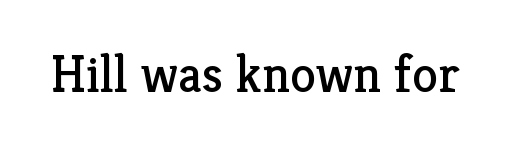
{"serif": "yes", "italic": "no", "bold": "no", "weight": "regular", "width": "normal", "stroke_contrast": "low", "x_height": "medium", "monospaced": "no", "underline": "no", "letter_spacing": "normal", "letter_spacing_em": 0.0, "glyph_px": 53}
